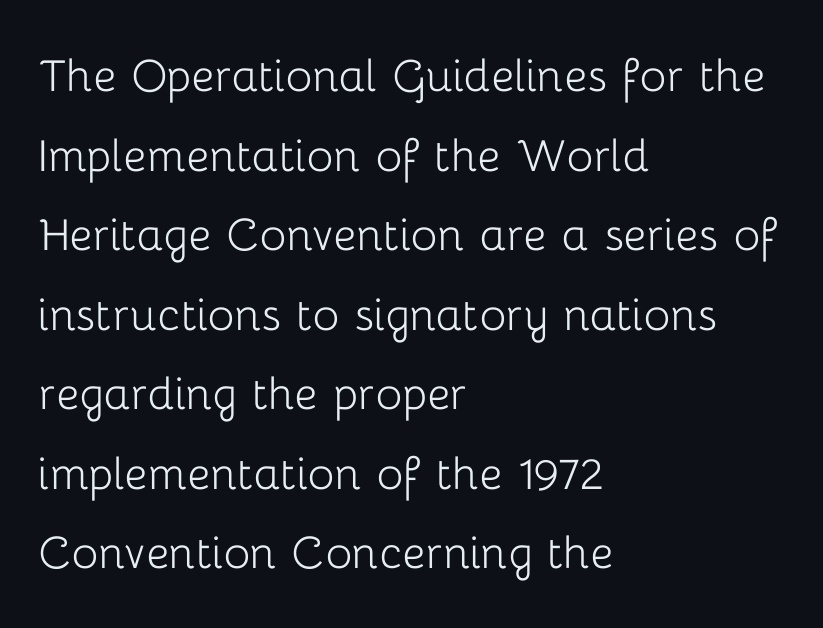
The image shows 56 px light sans-serif type, upright; set left-aligned, normal line spacing (1.42x), normal letter spacing, not underlined; low stroke contrast and a medium x-height.
